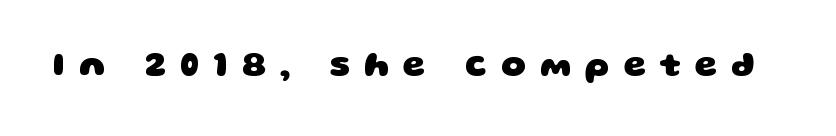
The glyphs have the mass of a bold cut. Letter spacing: wide. Are there feet on the stems? There aren't — it's a sans. Note the varied advance widths — an 'i' is clearly narrower than an 'm'. Unmarked baselines from the first word to the last.
